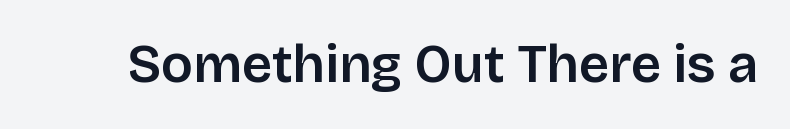
Q: Is the text italic (slanted)? A: No, it is upright.
Q: Is the typeface a serif or a sans-serif typeface? A: Sans-serif.
Q: Is the text underlined? A: No.
Q: Is the spacing between letters normal or unusually wide? A: Normal.
Q: Width (condensed, normal, or wide)? A: Normal.
Q: Stroke contrast? A: Low.
Q: x-height? A: Large.
Q: Monospaced? A: No.
